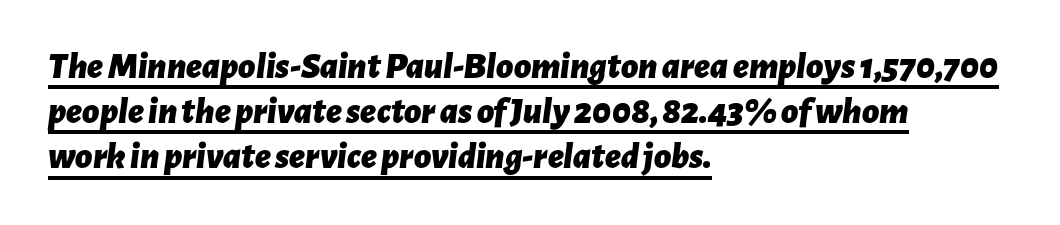
The typography opts for an oblique posture over an upright one. Here the glyphs are tracked normally, forming tight word shapes. This sample is left-justified, so line endings fall wherever the words run out. The letters are bold, with thick, heavy strokes.
